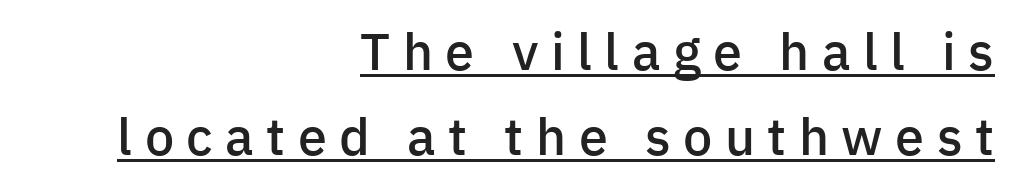
The image shows 52 px semibold sans-serif type, upright; set right-aligned, normal line spacing (1.64x), unusually wide letter spacing (+0.24 em), underlined; low stroke contrast and a medium x-height.
